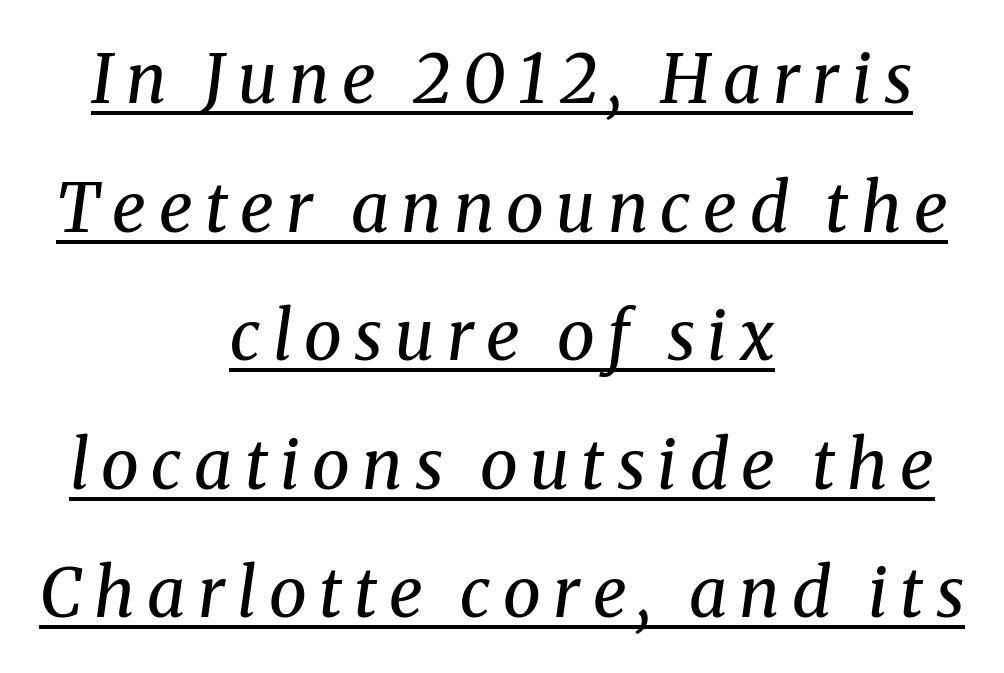
The image shows 68 px regular-weight serif type, italic (leaning right); set centered, line spacing 1.89x, underlined; medium stroke contrast and a medium x-height.
